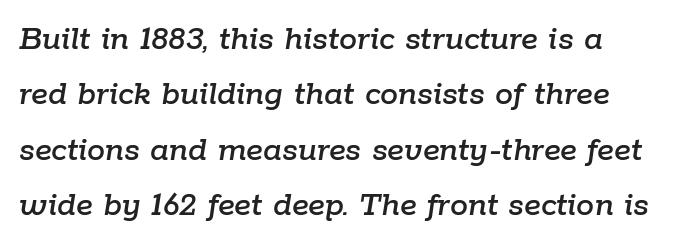
Q: Is the text italic (slanted)? A: Yes, it leans right by about 9 degrees.
Q: Is the text underlined? A: No.
Q: Is the spacing between letters normal or unusually wide? A: Normal.
Q: Is the spacing between lines tight, normal or loose? A: Normal.
Q: Width (condensed, normal, or wide)? A: Normal.
Q: Stroke contrast? A: Low.
Q: x-height? A: Medium.
Q: Monospaced? A: No.
